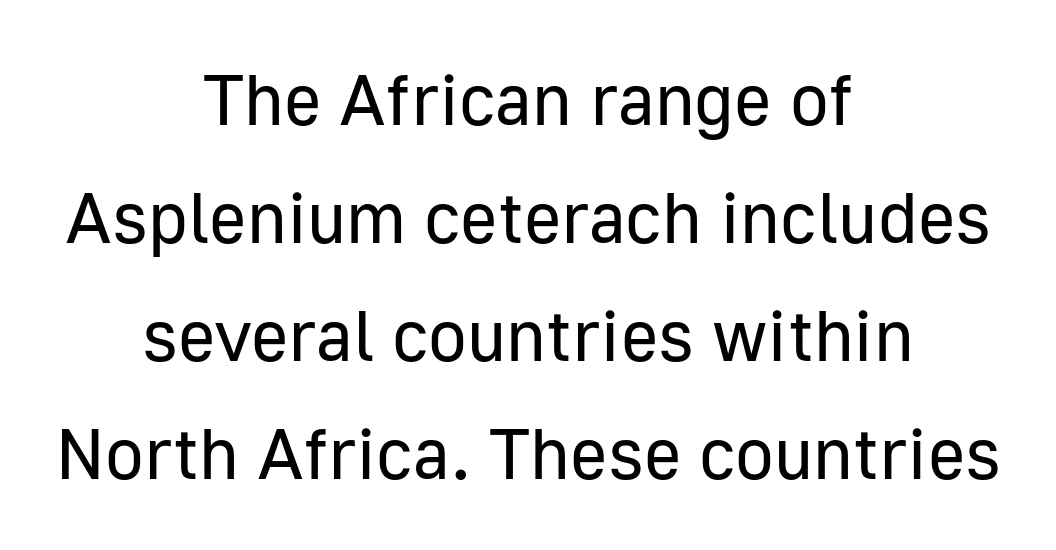
The image shows 72 px regular-weight sans-serif type, upright; set centered, normal line spacing (1.64x), normal letter spacing, not underlined; low stroke contrast and a medium x-height.
